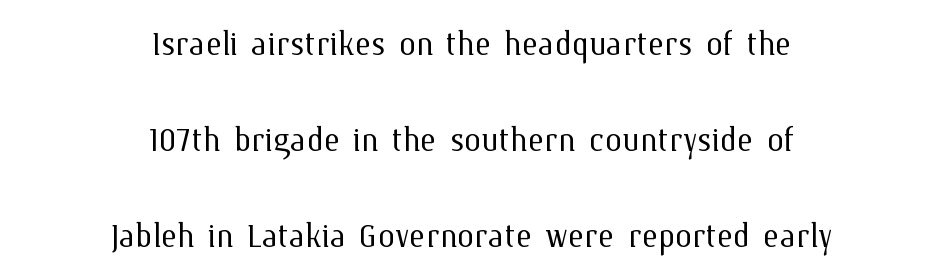
Posture: upright roman. Weight: not bold — regular or lighter. The rendering uses a large line-height, opening up the rows. Where is the straight margin? There isn't one; the lines are centered.
